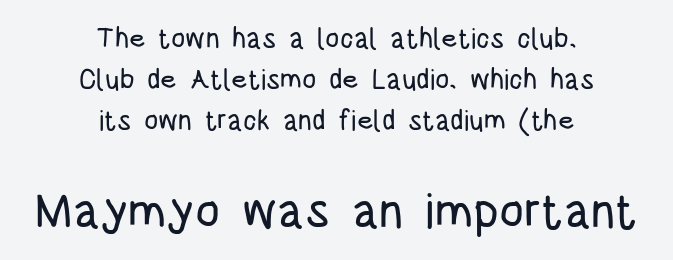
Q: Is the text italic (slanted)? A: No, it is upright.
Q: Is the typeface a serif or a sans-serif typeface? A: Sans-serif.
Q: Is the text underlined? A: No.
Q: How is the paragraph aligned? A: Centered.
Q: Is the spacing between letters normal or unusually wide? A: Normal.
Q: Is the spacing between lines tight, normal or loose? A: Normal.
Q: Which block of text is set in a larger size, the first (top) or the second (bottom)? A: The second (bottom) one.
Q: Width (condensed, normal, or wide)? A: Condensed.
Q: Stroke contrast? A: Low.
Q: x-height? A: Large.
Q: Monospaced? A: No.
